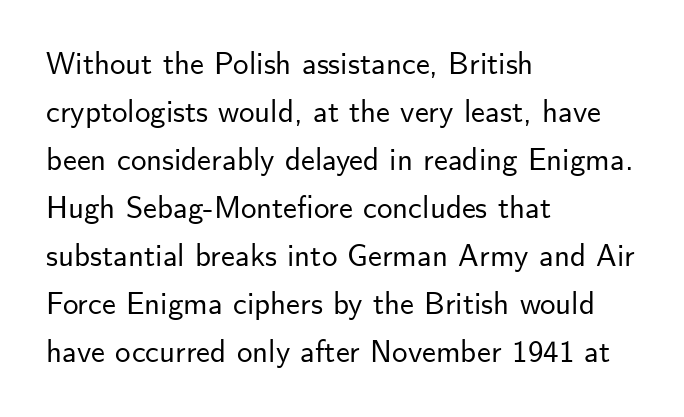
The image shows 31 px sans-serif type, upright; set left-aligned, normal line spacing (1.55x), normal letter spacing, not underlined; low stroke contrast and a small x-height.
